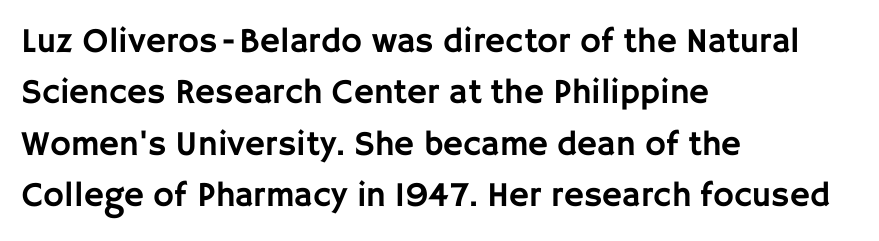
The image shows 35 px sans-serif type, upright; set left-aligned, normal line spacing (1.47x), normal letter spacing, not underlined; low stroke contrast and a large x-height.
